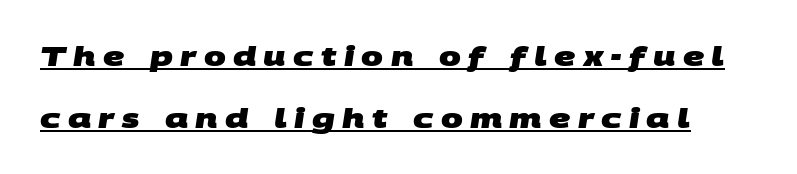
{"bold": "yes", "underline": "yes", "line_spacing": "loose", "line_spacing_ratio": 2.37, "letter_spacing": "wide", "letter_spacing_em": 0.28, "glyph_px": 26}
